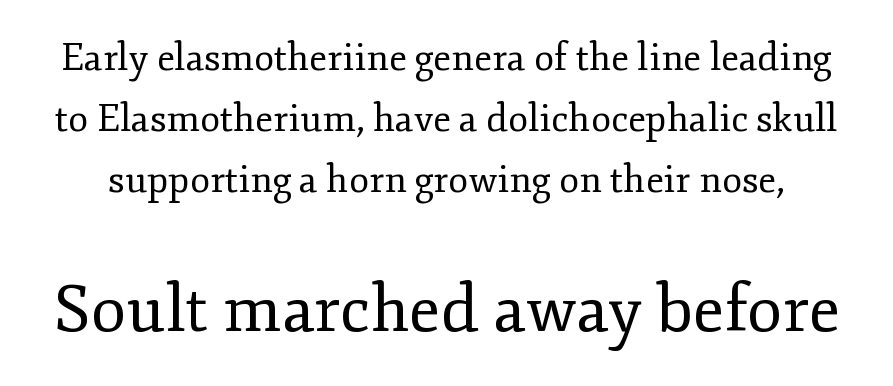
The designer gave the closing block more size than the opening block. Caption: face not bold, strokes unweighted. Honestly, the row spacing looks completely unremarkable. It's the straight-up-and-down kind of type. Short note: letters normally spaced.
